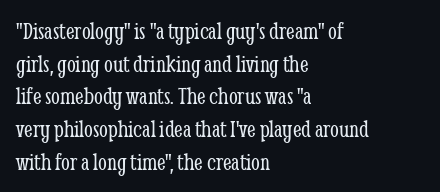
The image shows 25 px text type, upright; set left-aligned, normal line spacing (1.31x), normal letter spacing, not underlined.
